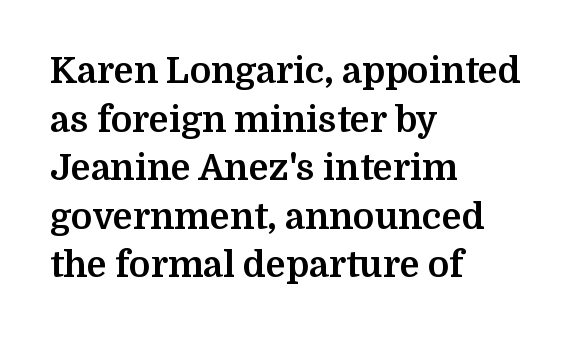
{"serif": "yes", "italic": "no", "bold": "yes", "weight": "bold", "width": "normal", "stroke_contrast": "medium", "x_height": "medium", "monospaced": "no", "underline": "no", "align": "left", "line_spacing": "normal", "line_spacing_ratio": 1.35, "letter_spacing": "normal", "letter_spacing_em": 0.0, "glyph_px": 36}
